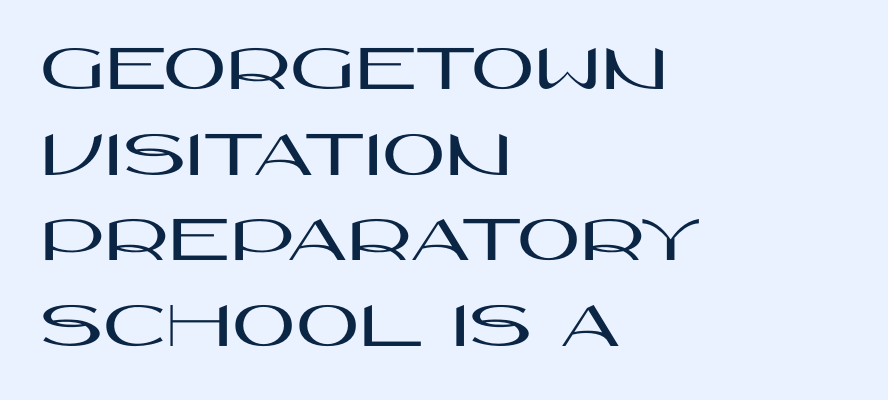
Teacher's note: observe the even left margin — that is flush-left alignment. Plain, unruled lines of type. This sample has the flowing, uneven cadence of proportional lettering. The passage shown has conventional tracking throughout.
